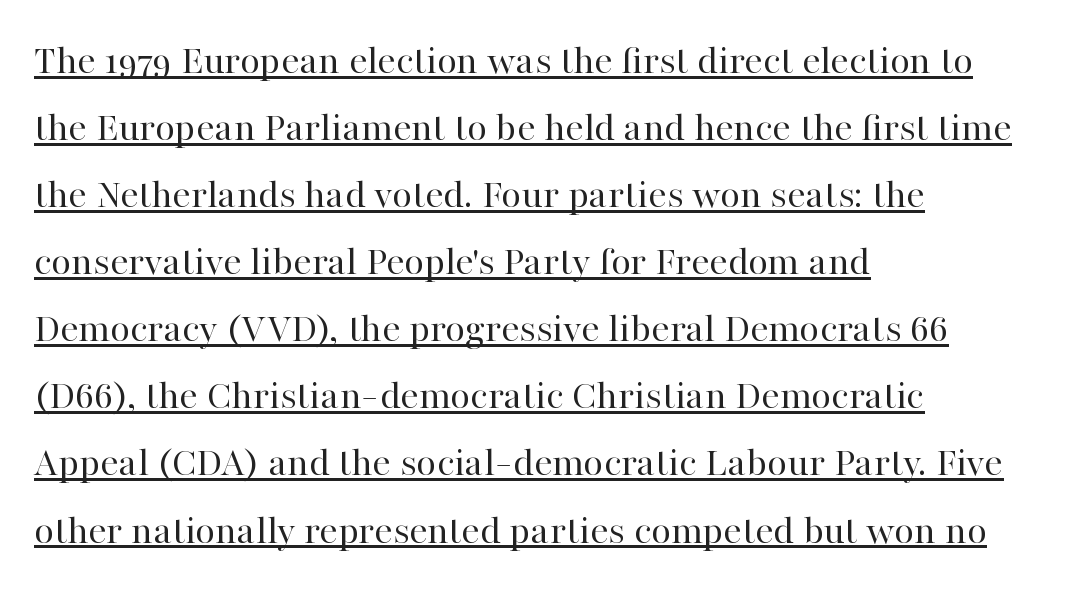
The image shows 43 px regular-weight serif type, upright; set left-aligned, normal line spacing (1.56x), normal letter spacing, underlined; high stroke contrast and a medium x-height.
